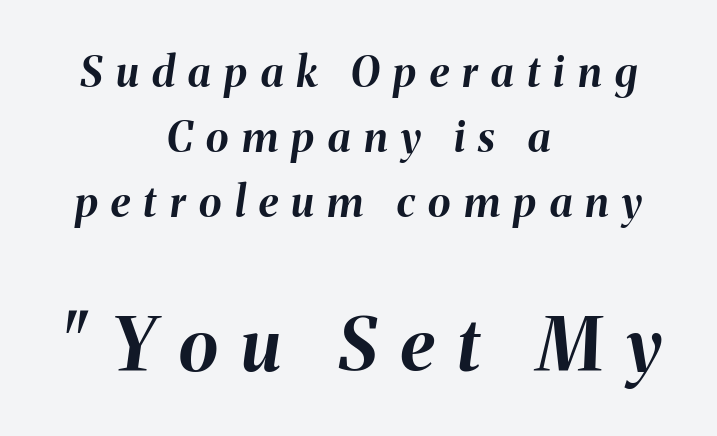
The image shows 73 px bold type, italic (leaning right); set centered, normal line spacing (1.55x), unusually wide letter spacing (+0.32 em), not underlined; the second (bottom) block is 1.74x larger; medium stroke contrast and a medium x-height.
